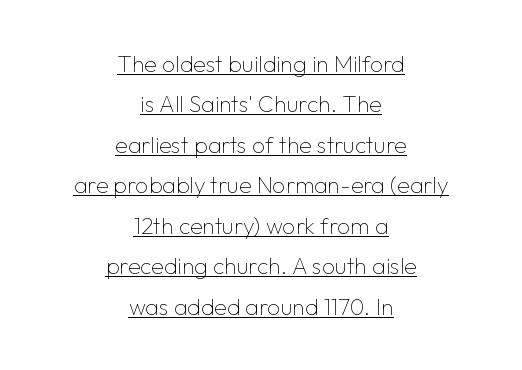
The lines are quadded center. Heaviness? Minimal to ordinary, like unemphasized prose. Nothing unusual about the tracking: characters are spaced as the font intends. Descenders here cross a horizontal rule under the line. Tall strokes in this sample are plumb rather than angled.
